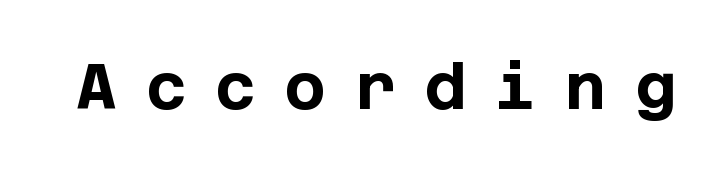
The specimen omits any rule beneath the text block's lines. Does the lettering tilt? It doesn't — this is upright. The rendering uses a bold face; every stroke is thick and dark. Substantial extra tracking has been applied to these lines. Letterform terminals end flat and unadorned throughout the passage.
